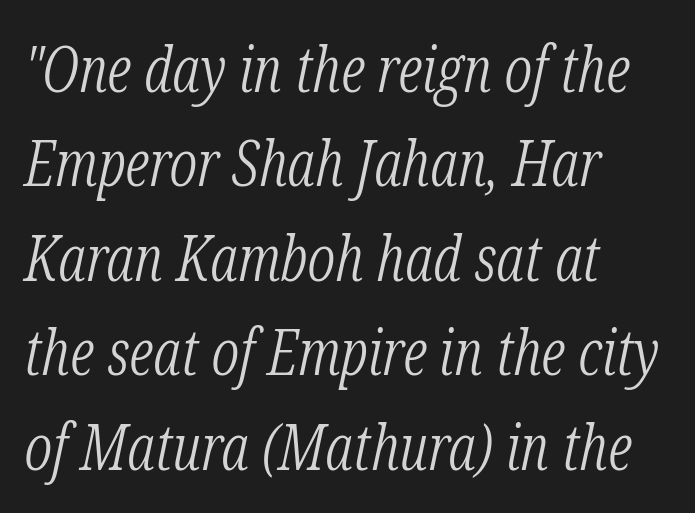
Q: Is the text bold? A: No.
Q: Is the text italic (slanted)? A: Yes, it leans right by about 12 degrees.
Q: Is the typeface a serif or a sans-serif typeface? A: Serif.
Q: Is the text underlined? A: No.
Q: How is the paragraph aligned? A: Left-aligned.
Q: Is the spacing between letters normal or unusually wide? A: Normal.
Q: Is the spacing between lines tight, normal or loose? A: Normal.
Q: Width (condensed, normal, or wide)? A: Condensed.
Q: Stroke contrast? A: Low.
Q: x-height? A: Medium.
Q: Monospaced? A: No.
